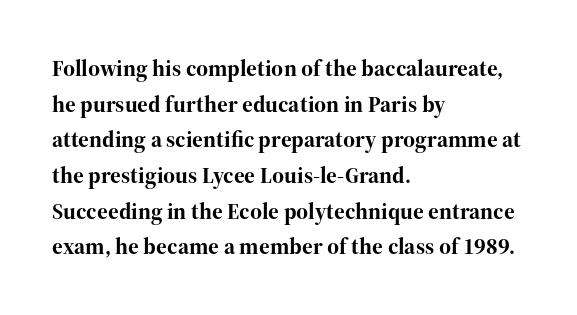
Is the block centered? No — it sits flush against the left margin. A full-strength bold gives these letters their thick strokes. The zone under the glyphs is completely vacant. This sample uses an upright cut, with every glyph sitting square on the baseline. The passage shown has conventional tracking throughout. The line-height multiplier appears to be the usual default.
